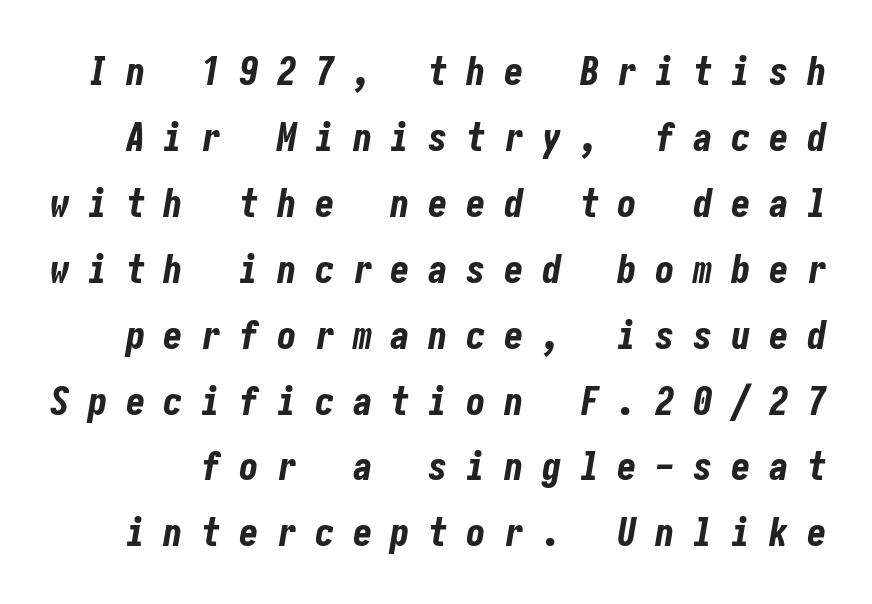
The image shows 39 px bold, condensed type, italic (leaning right); set normal line spacing (1.69x), unusually wide letter spacing (+0.47 em), not underlined; low stroke contrast and a medium x-height.
